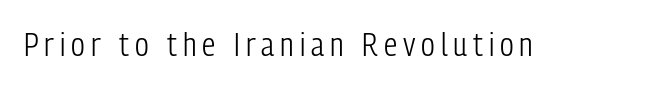
{"serif": "no", "italic": "no", "bold": "no", "weight": "light", "width": "condensed", "stroke_contrast": "low", "x_height": "medium", "monospaced": "no", "underline": "no", "glyph_px": 33}
